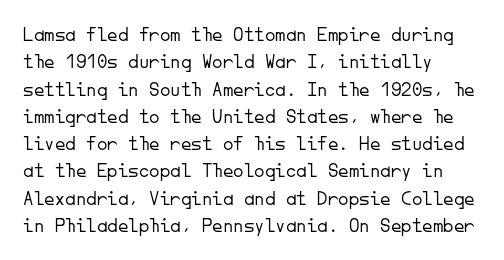
Q: Is the text bold? A: No.
Q: Is the text italic (slanted)? A: No, it is upright.
Q: Is the text underlined? A: No.
Q: How is the paragraph aligned? A: Left-aligned.
Q: Is the spacing between letters normal or unusually wide? A: Normal.
Q: Is the spacing between lines tight, normal or loose? A: Normal.
